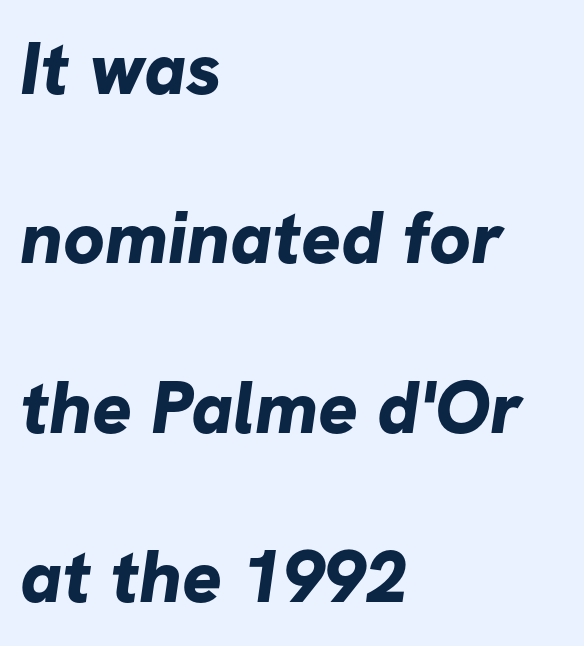
The image shows 74 px bold sans-serif type; set left-aligned, loose line spacing (2.29x), normal letter spacing, not underlined; low stroke contrast and a medium x-height.
